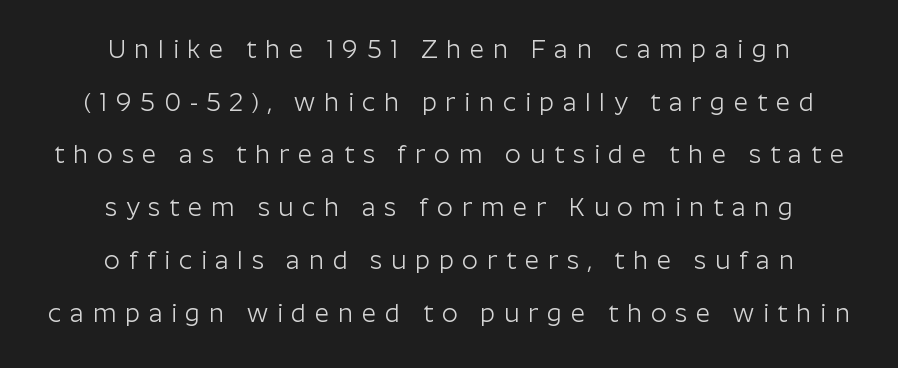
Q: Is the text bold? A: No.
Q: Is the text italic (slanted)? A: No, it is upright.
Q: Is the text underlined? A: No.
Q: How is the paragraph aligned? A: Centered.
Q: Is the spacing between letters normal or unusually wide? A: Unusually wide.
Q: Is the spacing between lines tight, normal or loose? A: Loose.
